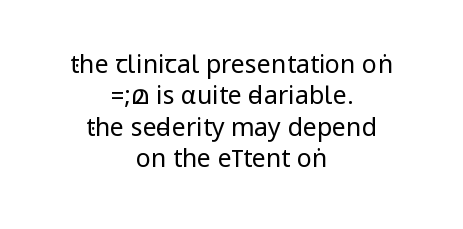
Q: Is the text bold? A: No.
Q: Is the text italic (slanted)? A: No, it is upright.
Q: Is the text underlined? A: No.
Q: How is the paragraph aligned? A: Centered.
Q: Is the spacing between letters normal or unusually wide? A: Normal.
Q: Is the spacing between lines tight, normal or loose? A: Normal.
